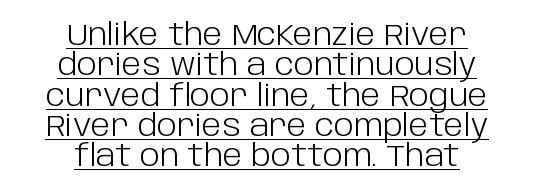
Q: Is the text bold? A: No.
Q: Is the text italic (slanted)? A: No, it is upright.
Q: Is the typeface a serif or a sans-serif typeface? A: Sans-serif.
Q: Is the text underlined? A: Yes.
Q: How is the paragraph aligned? A: Centered.
Q: Is the spacing between letters normal or unusually wide? A: Normal.
Q: Is the spacing between lines tight, normal or loose? A: Tight.
Q: Width (condensed, normal, or wide)? A: Normal.
Q: Stroke contrast? A: Low.
Q: x-height? A: Large.
Q: Monospaced? A: No.
